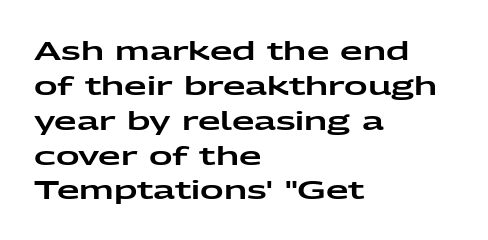
The letters stand straight up with perfectly vertical stems. Anything drawn beneath the words? Only blank space. Vertical spacing — default. Short note: letters normally spaced. Leftover space on each line is placed entirely after the last word.
